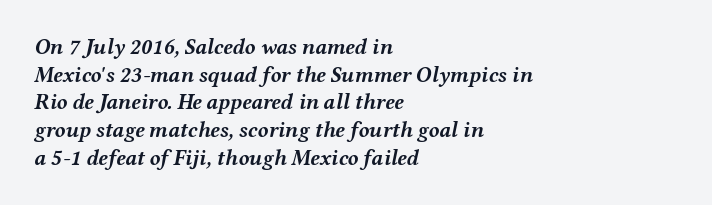
{"italic": "yes", "lean": "right", "slant_degrees": 12, "bold": "yes", "underline": "no", "align": "left", "line_spacing": "normal", "line_spacing_ratio": 1.26, "letter_spacing": "normal", "letter_spacing_em": 0.0, "glyph_px": 22}
